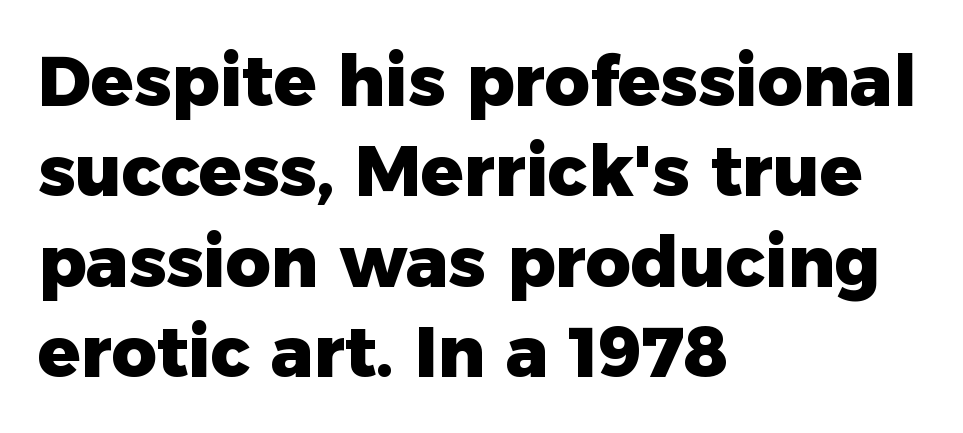
The line texture is even and compact thanks to regular tracking. Type without underlining. Nope, not italic — everything's standing straight. A typesetter would call this proportional, since set widths differ per character. Caption: bold face, heavy strokes.
